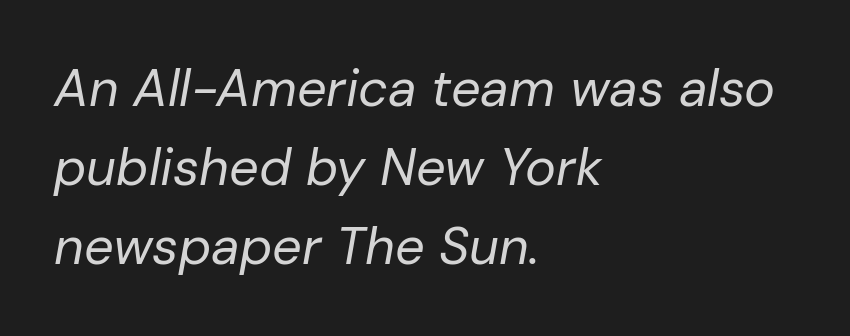
The image shows 52 px regular-weight type, italic (leaning right); set left-aligned, normal line spacing (1.52x), normal letter spacing, not underlined; low stroke contrast and a medium x-height.
